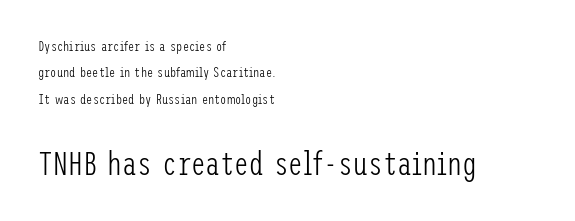
Is there any slant? The stems are plumb. Does extra space separate the letters? No, they use regular spacing. The passage shown begins with its smaller block and ends with its larger one. The font family rendered here belongs to the sans-serif group. Is the type heavy? It reads as light-to-regular instead.
